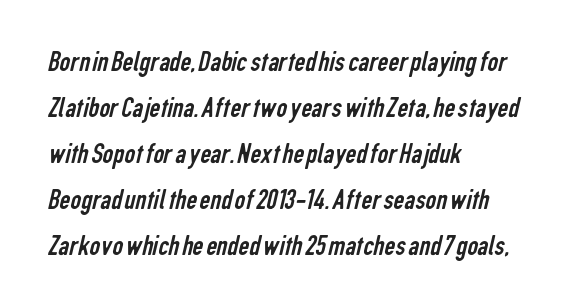
Q: Is the text bold? A: No.
Q: Is the typeface a serif or a sans-serif typeface? A: Sans-serif.
Q: Is the text underlined? A: No.
Q: How is the paragraph aligned? A: Left-aligned.
Q: Is the spacing between letters normal or unusually wide? A: Normal.
Q: Is the spacing between lines tight, normal or loose? A: Normal.
Q: Width (condensed, normal, or wide)? A: Condensed.
Q: Stroke contrast? A: Low.
Q: x-height? A: Medium.
Q: Monospaced? A: No.
